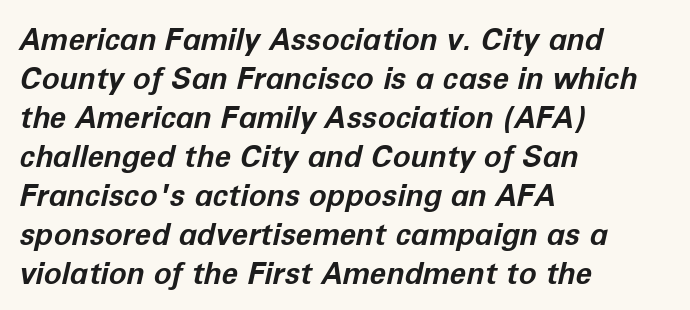
The image shows 30 px bold type, italic (leaning right); set left-aligned, normal line spacing (1.3x), normal letter spacing, not underlined; low stroke contrast and a medium x-height.
